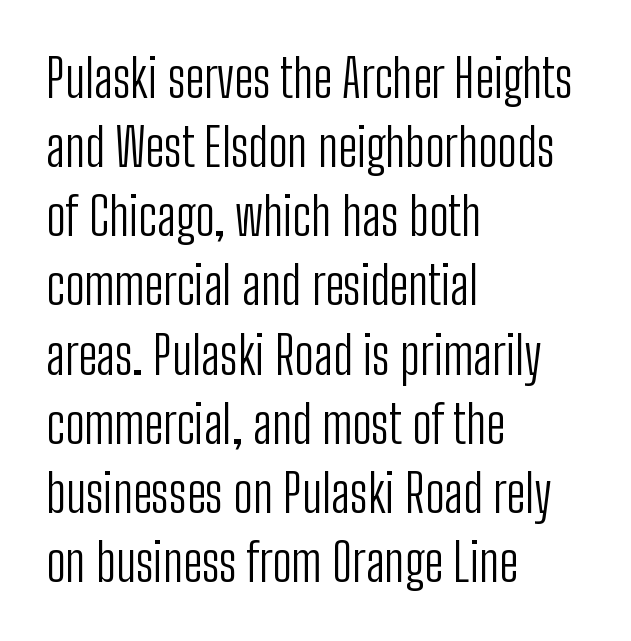
Q: Is the text bold? A: No.
Q: Is the text italic (slanted)? A: No, it is upright.
Q: Is the typeface a serif or a sans-serif typeface? A: Sans-serif.
Q: Is the text underlined? A: No.
Q: How is the paragraph aligned? A: Left-aligned.
Q: Is the spacing between letters normal or unusually wide? A: Normal.
Q: Is the spacing between lines tight, normal or loose? A: Normal.
Q: Width (condensed, normal, or wide)? A: Condensed.
Q: Stroke contrast? A: Low.
Q: x-height? A: Medium.
Q: Monospaced? A: No.
